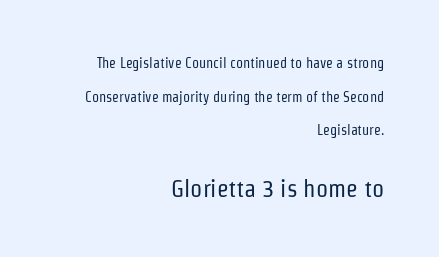
The image shows 24 px text type, upright; set right-aligned, loose line spacing (2.4x), normal letter spacing, not underlined; the second (bottom) block is 1.71x larger.
